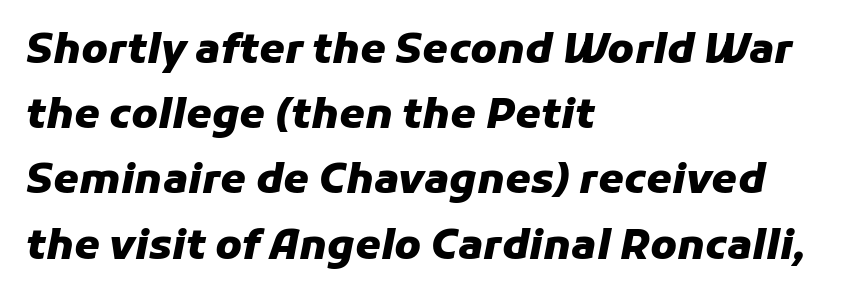
The image shows 41 px heavy type, italic (leaning right); set left-aligned, normal line spacing (1.59x), normal letter spacing, not underlined; low stroke contrast and a medium x-height.
